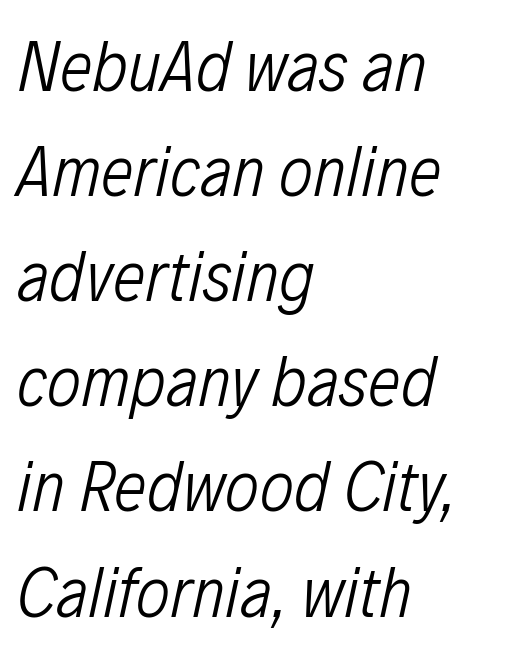
Each new line begins a customary step beneath the previous one. This is oblique type, the kind used for emphasis or titles. Think standard paragraph weight, or any step lighter than that. Do the characters align in a grid? No, the font is proportional. The tracking reads as untouched default to a designer's eye. Underline: absent.
